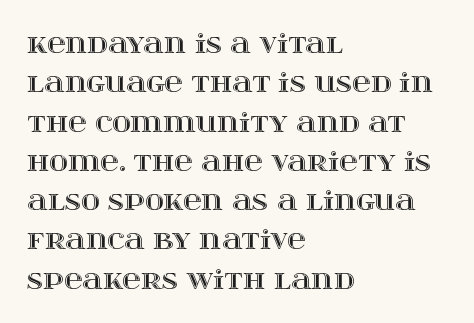
This rendering features lettering with no underline. Every row of glyphs begins at an identical x-position on the left. The leading is moderate, giving the passage an even texture. When letters stand straight like this, we call the style roman or upright.
